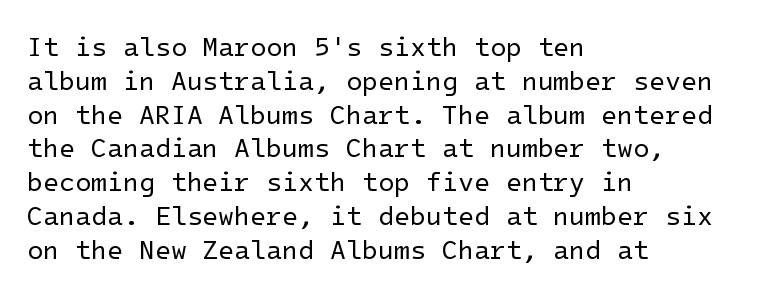
{"italic": "no", "bold": "no", "underline": "no", "align": "left", "line_spacing": "normal", "line_spacing_ratio": 1.3, "letter_spacing": "normal", "letter_spacing_em": 0.0, "glyph_px": 26}
